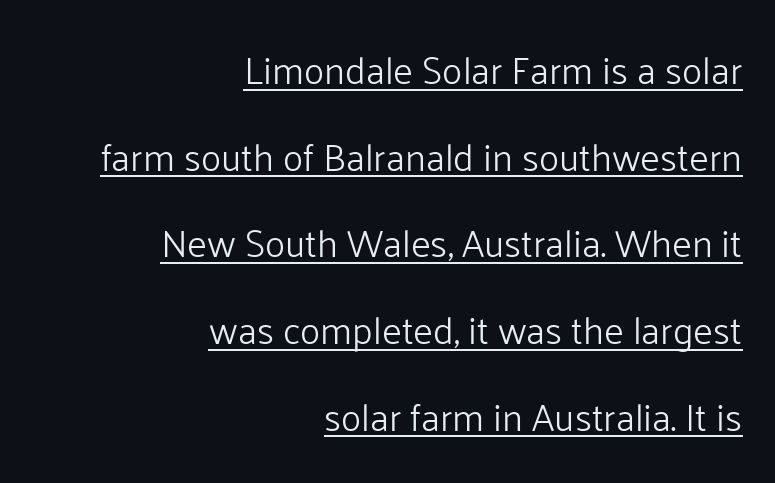
Q: Is the text bold? A: No.
Q: Is the text italic (slanted)? A: No, it is upright.
Q: Is the typeface a serif or a sans-serif typeface? A: Sans-serif.
Q: Is the text underlined? A: Yes.
Q: How is the paragraph aligned? A: Right-aligned.
Q: Is the spacing between letters normal or unusually wide? A: Normal.
Q: Is the spacing between lines tight, normal or loose? A: Loose.
Q: Width (condensed, normal, or wide)? A: Normal.
Q: Stroke contrast? A: Low.
Q: x-height? A: Medium.
Q: Monospaced? A: No.
